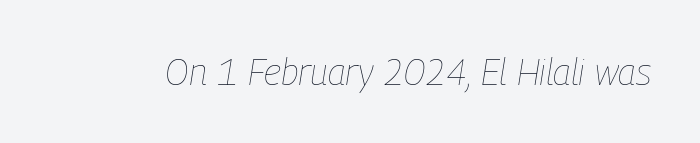
Stroke thickness stays within the range of a standard reading face or lighter. Proportional: the letters do not fall into vertical columns. Short note: letters normally spaced. Nobody drew a line under any word here. The glyphs look as if they've been sheared to an angle.
